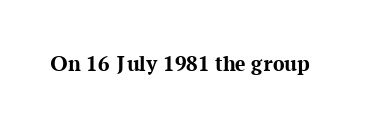
{"italic": "no", "bold": "yes", "underline": "no", "letter_spacing": "normal", "letter_spacing_em": 0.0, "glyph_px": 23}
